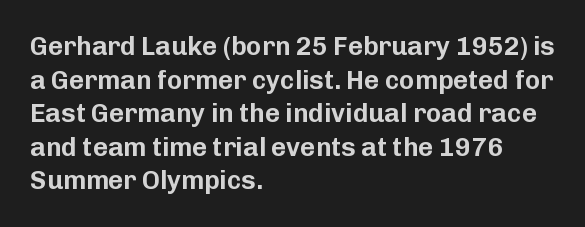
The zone under the glyphs is completely vacant. Line starts are locked; line ends wander. Look at the tracking — it's just the regular setting, nothing added. Horizontal bands of white between lines are of average thickness.
